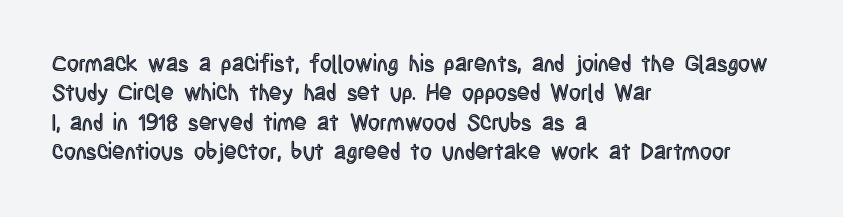
Q: Is the text italic (slanted)? A: No, it is upright.
Q: Is the text underlined? A: No.
Q: How is the paragraph aligned? A: Left-aligned.
Q: Is the spacing between letters normal or unusually wide? A: Normal.
Q: Is the spacing between lines tight, normal or loose? A: Normal.
